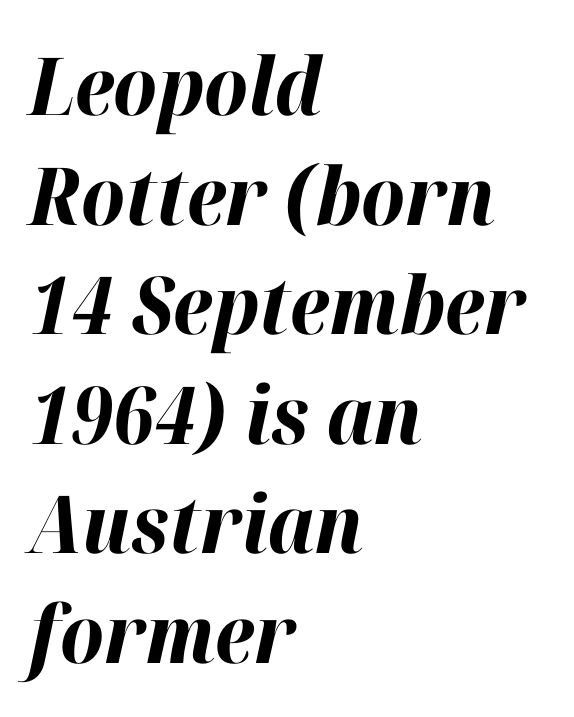
Is the block centered? No — it sits flush against the left margin. This is oblique type, the kind used for emphasis or titles. Inter-character spacing is left at the font's built-in metrics. The rendering uses natural spacing where letterforms have individual widths.
